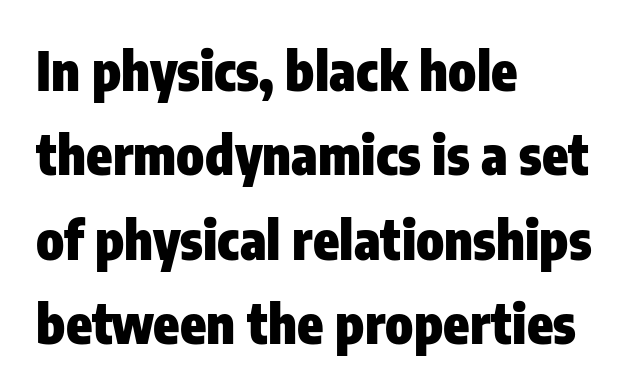
Q: Is the text bold? A: Yes.
Q: Is the text italic (slanted)? A: No, it is upright.
Q: Is the typeface a serif or a sans-serif typeface? A: Sans-serif.
Q: Is the text underlined? A: No.
Q: How is the paragraph aligned? A: Left-aligned.
Q: Is the spacing between letters normal or unusually wide? A: Normal.
Q: Is the spacing between lines tight, normal or loose? A: Normal.
Q: Width (condensed, normal, or wide)? A: Condensed.
Q: Stroke contrast? A: Low.
Q: x-height? A: Medium.
Q: Monospaced? A: No.
